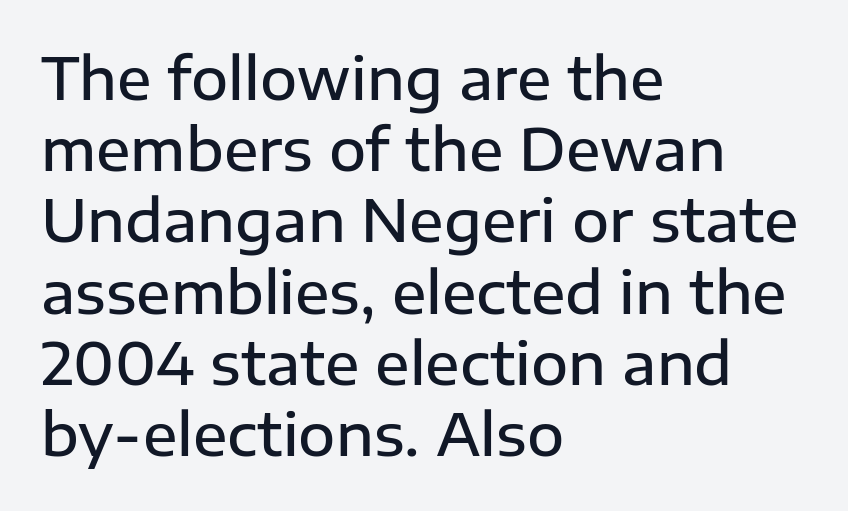
The letters stand upright; this is a roman face. Decoration check: the copy has no underline. Stems and bowls a touch heavier than normal — semibold. A typesetter would label this face a sans. These lines are set flush left with a ragged right edge.
